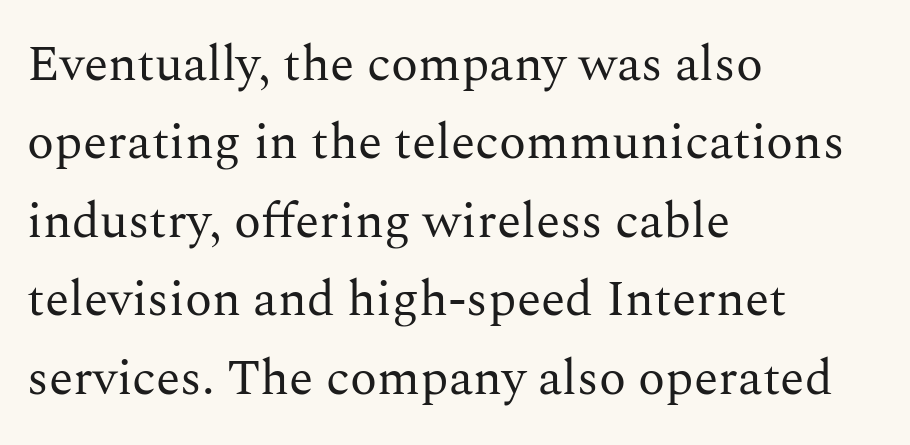
{"serif": "yes", "italic": "no", "bold": "no", "weight": "regular", "width": "normal", "stroke_contrast": "medium", "x_height": "medium", "monospaced": "no", "underline": "no", "align": "left", "line_spacing": "normal", "line_spacing_ratio": 1.57, "letter_spacing": "normal", "letter_spacing_em": 0.0, "glyph_px": 50}
